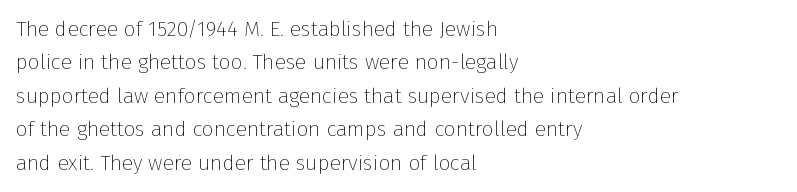
Q: Is the text bold? A: No.
Q: Is the text italic (slanted)? A: No, it is upright.
Q: Is the text underlined? A: No.
Q: How is the paragraph aligned? A: Left-aligned.
Q: Is the spacing between letters normal or unusually wide? A: Normal.
Q: Is the spacing between lines tight, normal or loose? A: Normal.
